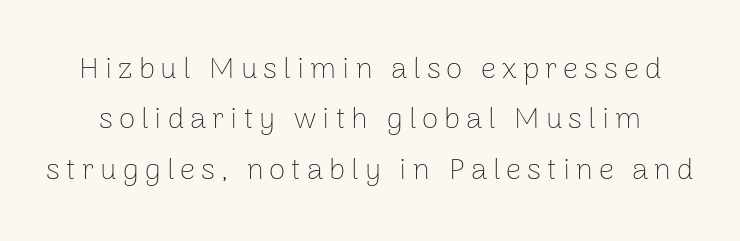
The image shows 30 px thin sans-serif type, upright; set normal line spacing (1.68x), unusually wide letter spacing (+0.2 em), not underlined; low stroke contrast and a medium x-height.
